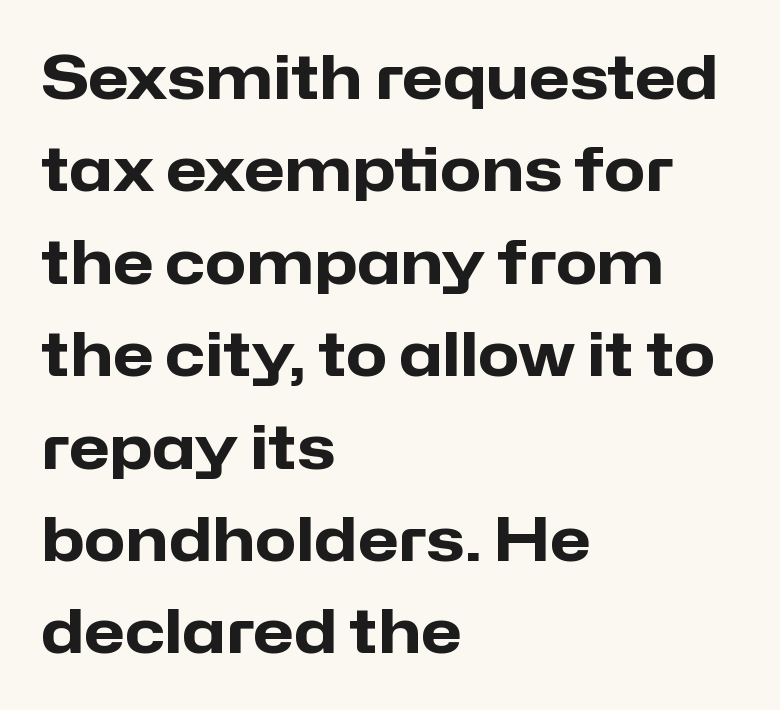
{"serif": "no", "italic": "no", "bold": "yes", "weight": "heavy", "width": "normal", "stroke_contrast": "low", "x_height": "medium", "monospaced": "no", "underline": "no", "align": "left", "line_spacing": "normal", "line_spacing_ratio": 1.54, "letter_spacing": "normal", "letter_spacing_em": 0.0, "glyph_px": 60}
